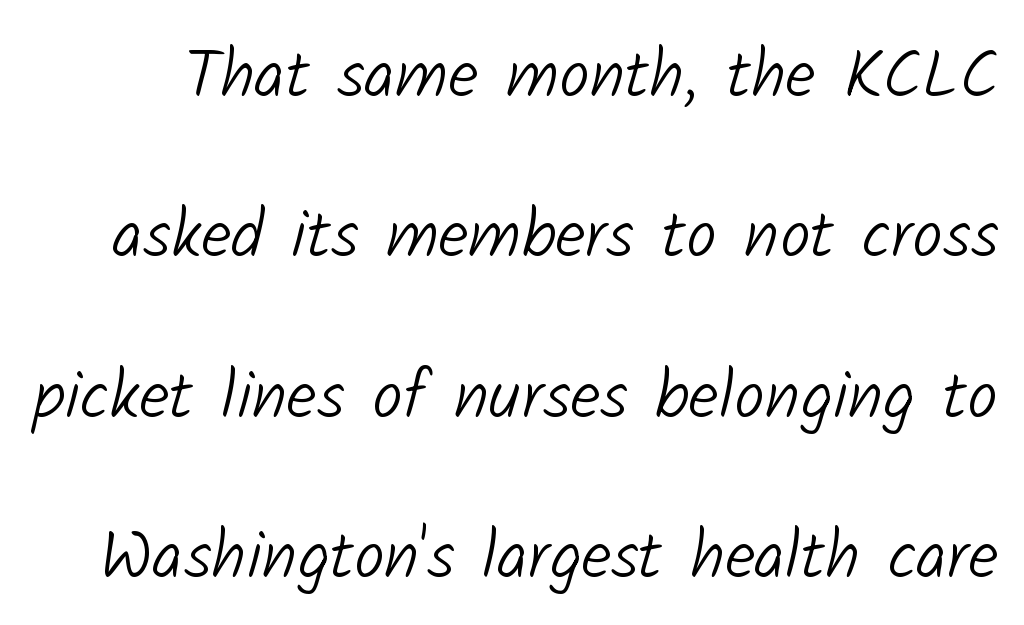
Q: Is the text bold? A: No.
Q: Is the typeface a serif or a sans-serif typeface? A: Sans-serif.
Q: Is the text underlined? A: No.
Q: Is the spacing between letters normal or unusually wide? A: Normal.
Q: Is the spacing between lines tight, normal or loose? A: Loose.
Q: Width (condensed, normal, or wide)? A: Normal.
Q: Stroke contrast? A: Low.
Q: x-height? A: Medium.
Q: Monospaced? A: No.
